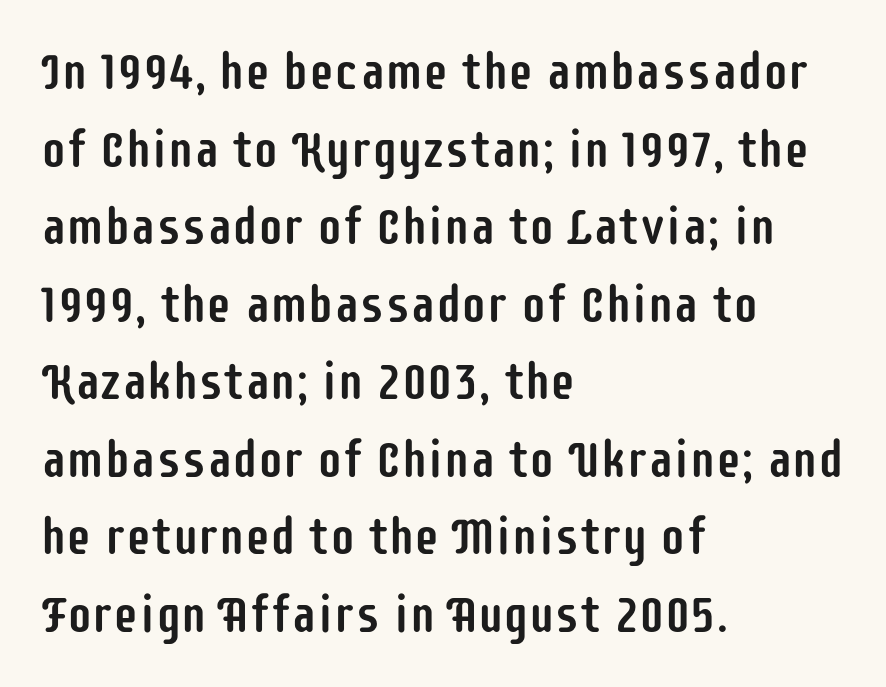
{"serif": "no", "italic": "no", "width": "condensed", "stroke_contrast": "low", "x_height": "large", "monospaced": "no", "underline": "no", "align": "left", "line_spacing": "normal", "line_spacing_ratio": 1.52, "letter_spacing": "normal", "letter_spacing_em": 0.0, "glyph_px": 51}
